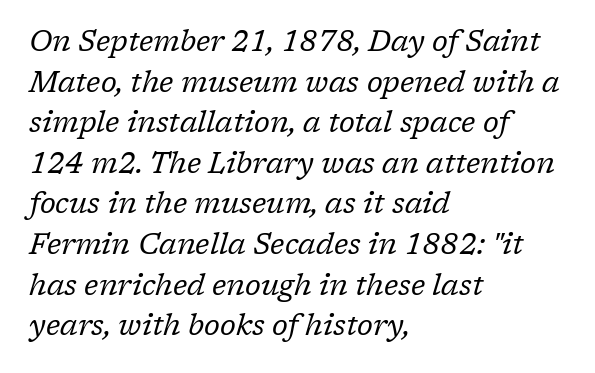
Spacing verdict: proportional, widths tailored to each character. Tall strokes in this sample are angled rather than plumb. The foot of each line stays bare and open. The passage shown has conventional tracking throughout. You can tell from the footed stems that serif type was used. Stems and bowls with no extra thickness — not bold.
